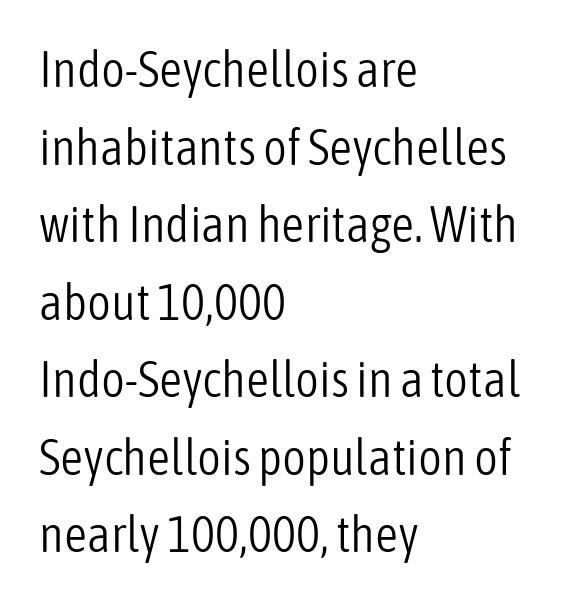
The image shows 51 px light, condensed sans-serif type, upright; set left-aligned, normal line spacing (1.52x), normal letter spacing, not underlined; low stroke contrast and a medium x-height.
